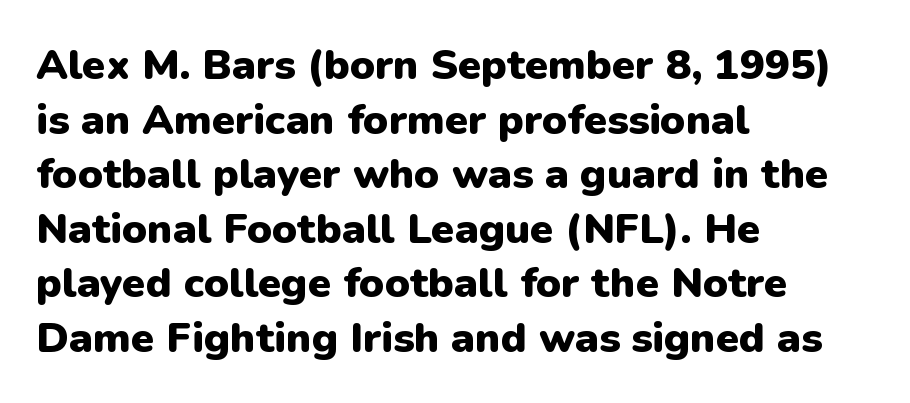
A typesetter would mark this as roman, not italic. Casual observation: everything's shoved over to the left. The block of text has a typical density, with ordinary space between rows. Spacing verdict: proportional, widths tailored to each character. Default kerning and tracking; the words read as compact shapes.
